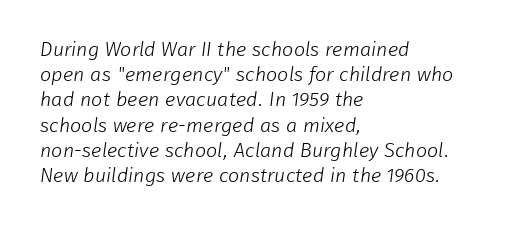
The tracking reads as untouched default to a designer's eye. The ragged edge is on the right, which tells us the setting is flush left. Think standard paragraph weight, or any step lighter than that. The rendering uses a moderate line-height, typical for paragraphs.
